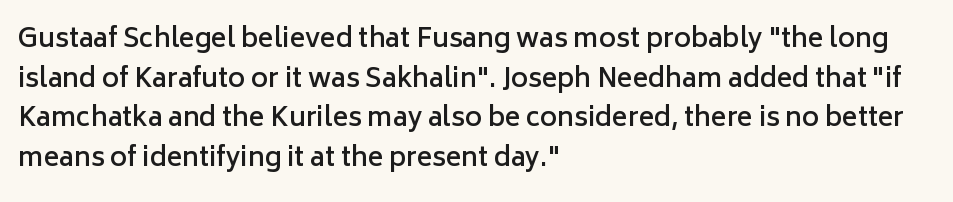
The image shows 26 px text type, upright; set left-aligned, normal line spacing (1.52x), normal letter spacing, not underlined.
